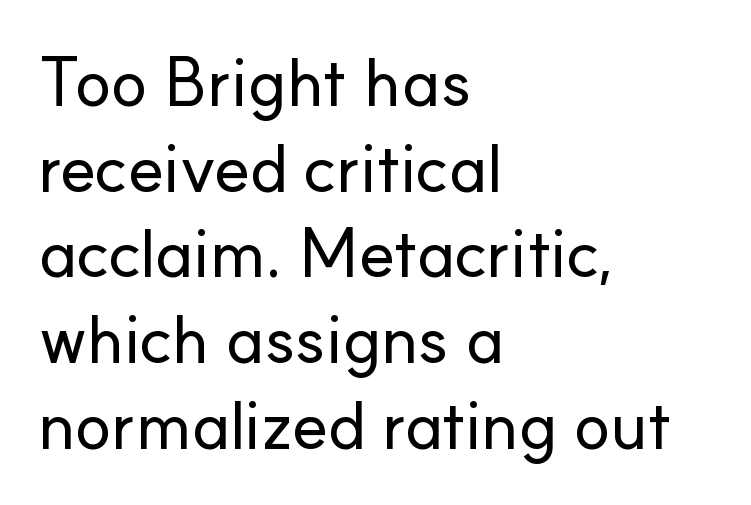
{"serif": "no", "italic": "no", "width": "normal", "stroke_contrast": "low", "x_height": "small", "monospaced": "no", "underline": "no", "align": "left", "line_spacing": "normal", "line_spacing_ratio": 1.26, "letter_spacing": "normal", "letter_spacing_em": 0.0, "glyph_px": 68}
